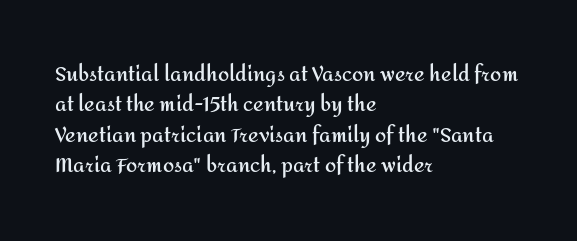
Heavy, bold letterforms. The rendering anchors every line to the left-hand side. The line-height multiplier appears to be the usual default. Style check: upright. There is no visible air inserted between adjacent glyphs. Descenders hang freely into open space.
